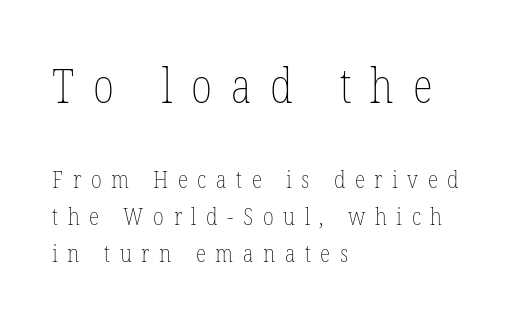
Q: Is the text bold? A: No.
Q: Is the text italic (slanted)? A: No, it is upright.
Q: Is the text underlined? A: No.
Q: How is the paragraph aligned? A: Left-aligned.
Q: Is the spacing between letters normal or unusually wide? A: Unusually wide.
Q: Is the spacing between lines tight, normal or loose? A: Normal.
Q: Which block of text is set in a larger size, the first (top) or the second (bottom)? A: The first (top) one.
Q: Width (condensed, normal, or wide)? A: Condensed.
Q: Stroke contrast? A: Low.
Q: x-height? A: Medium.
Q: Monospaced? A: No.
